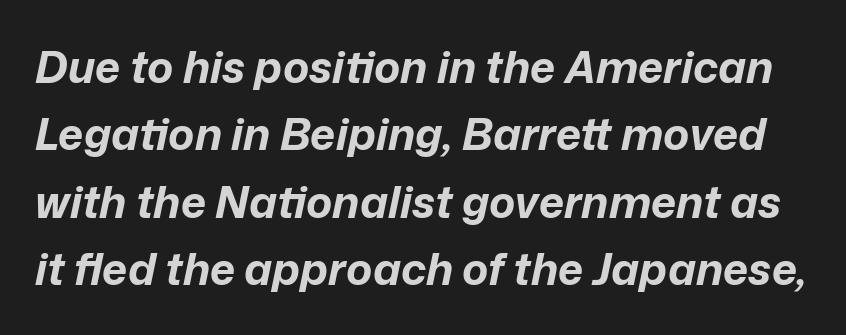
Look at the stroke-to-counter ratio: heavy, a bold. A typesetter would call this proportional, since set widths differ per character. This sample uses plain, unmodified letter spacing. Compared with typical paragraphs, the rows here are spaced about the same. This is oblique type, the kind used for emphasis or titles. Type without underlining.
